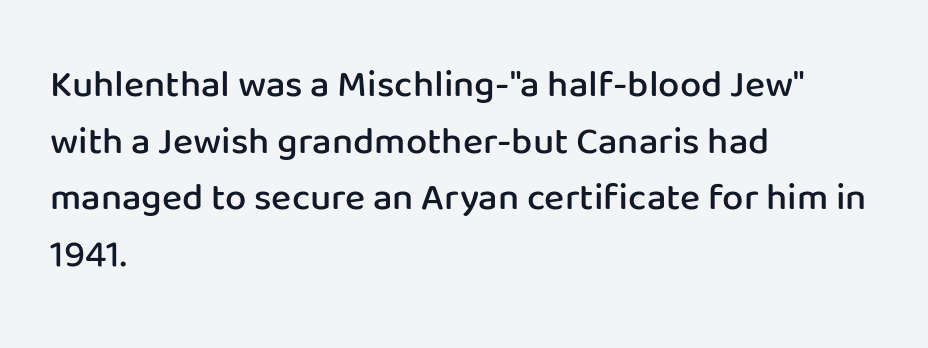
Is the type bold? Partly — it's a semibold, heavier than regular but not fully bold. Between one letter and the next there's only the usual sliver of space. The compositor pushed each line to the left boundary. This sample has the flowing, uneven cadence of proportional lettering. Italic: no, the glyphs are upright roman. Reading down the column, the eye jumps a familiar distance to each next line.
